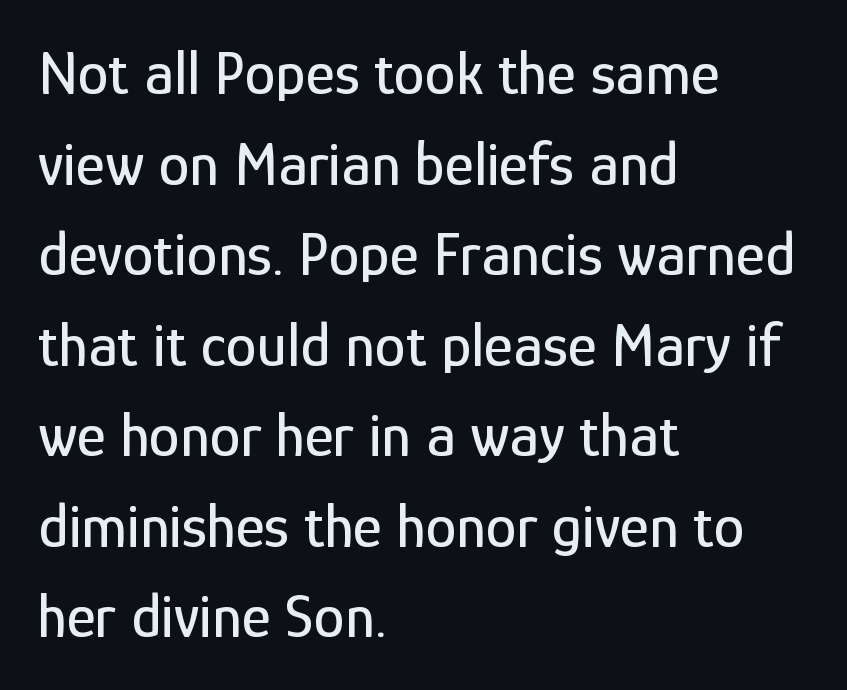
The passage shown has conventional tracking throughout. Glance below the letters and you will spot only blank space. Nope, not italic — everything's standing straight. The text was rendered using a sans face with plain stroke endings.
